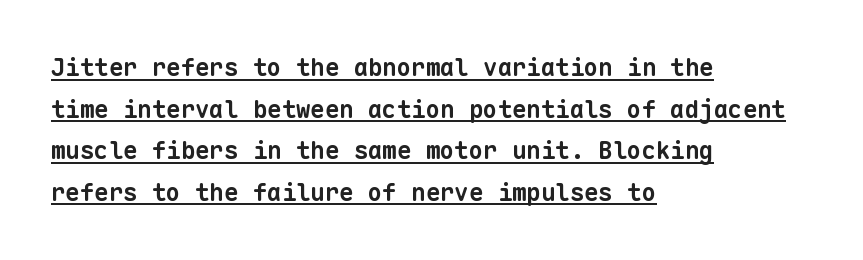
The image shows 24 px bold type; set left-aligned, line spacing 1.73x, normal letter spacing, underlined.
